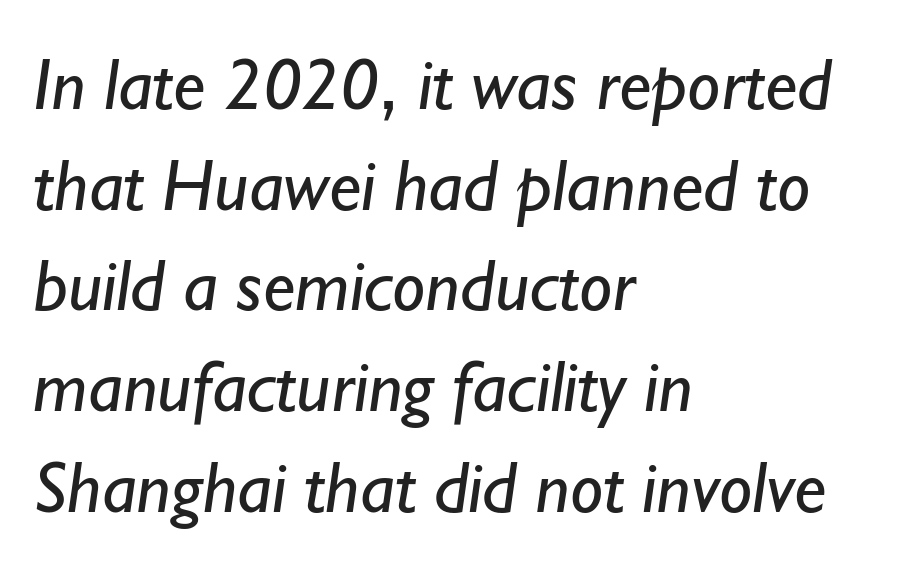
Q: Is the text bold? A: No.
Q: Is the typeface a serif or a sans-serif typeface? A: Sans-serif.
Q: Is the text underlined? A: No.
Q: How is the paragraph aligned? A: Left-aligned.
Q: Is the spacing between letters normal or unusually wide? A: Normal.
Q: Is the spacing between lines tight, normal or loose? A: Normal.
Q: Width (condensed, normal, or wide)? A: Normal.
Q: Stroke contrast? A: Low.
Q: x-height? A: Small.
Q: Monospaced? A: No.
